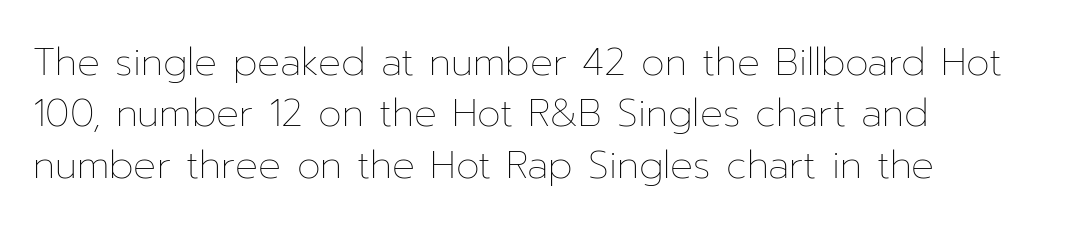
The image shows 38 px thin type, upright; set left-aligned, normal line spacing (1.35x), normal letter spacing, not underlined; low stroke contrast and a medium x-height.
